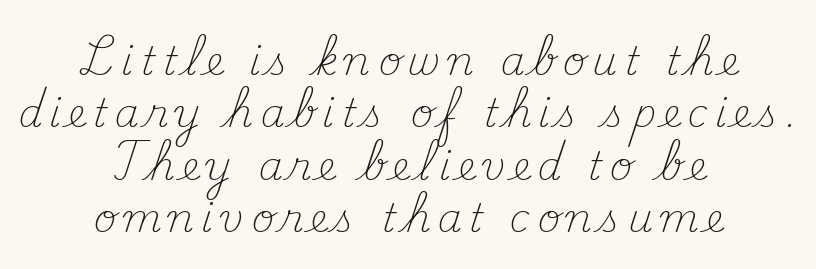
Note the varied advance widths — an 'i' is clearly narrower than an 'm'. Look at the bottom of the vertical strokes: they flare into serifs here. Teacher's note: observe the equal gaps on both sides — that is centered alignment. Reading down the column, the eye jumps a familiar distance to each next line.
